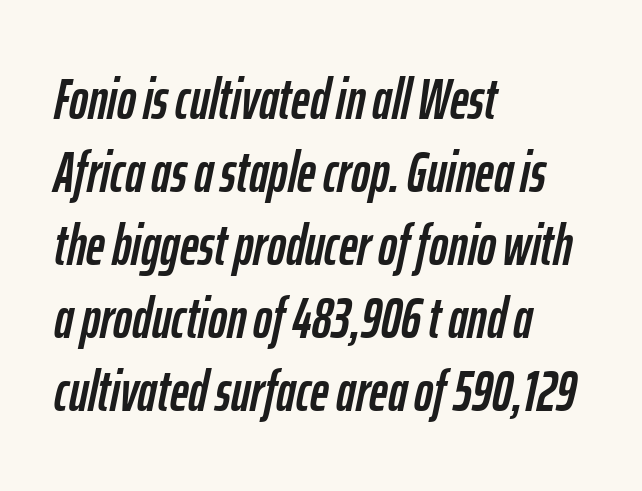
{"italic": "yes", "lean": "right", "slant_degrees": 12, "width": "condensed", "stroke_contrast": "low", "x_height": "medium", "monospaced": "no", "underline": "no", "align": "left", "line_spacing": "normal", "line_spacing_ratio": 1.28, "letter_spacing": "normal", "letter_spacing_em": 0.0, "glyph_px": 57}
